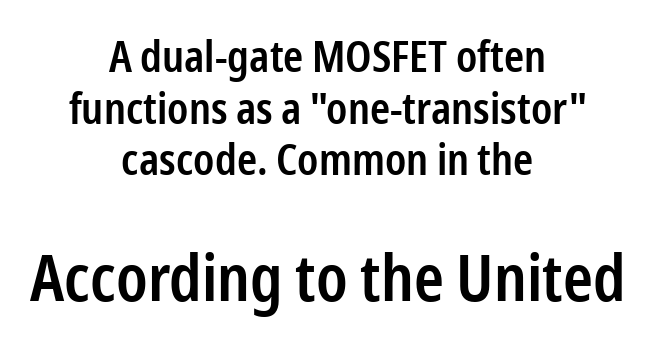
{"serif": "no", "italic": "no", "bold": "semi", "weight": "semibold", "width": "condensed", "stroke_contrast": "low", "x_height": "medium", "monospaced": "no", "underline": "no", "align": "center", "line_spacing_ratio": 1.2, "letter_spacing": "normal", "letter_spacing_em": 0.0, "larger_block": "second", "size_ratio": 1.49, "glyph_px": 64}
